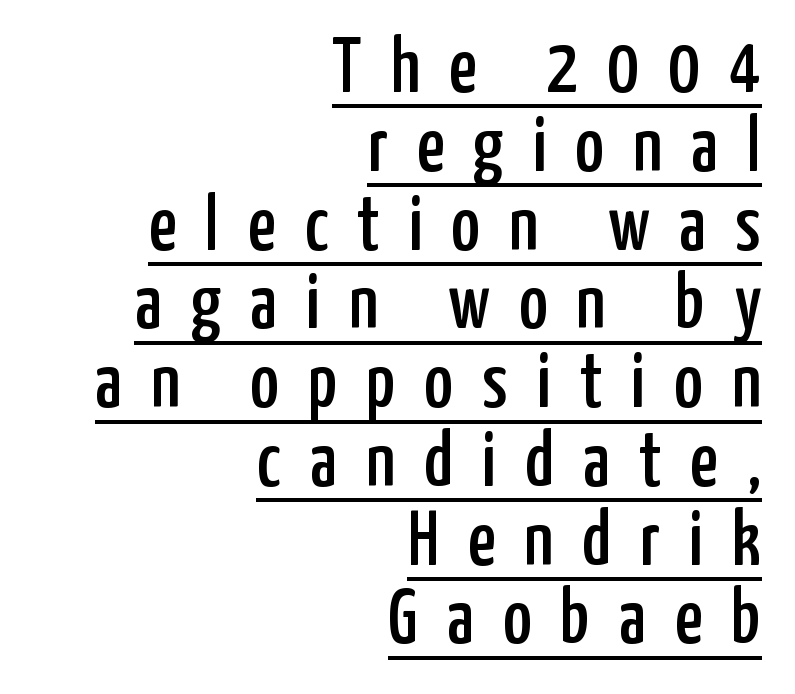
The image shows 78 px condensed sans-serif type, upright; set right-aligned, tight line spacing (1.01x), unusually wide letter spacing (+0.37 em), underlined; low stroke contrast and a medium x-height.
